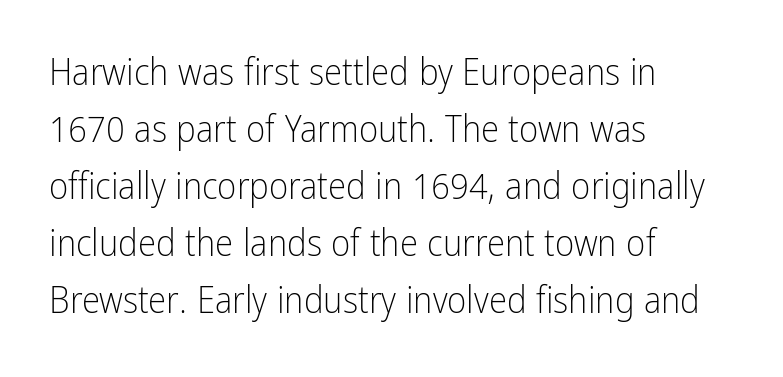
The image shows 37 px light, condensed sans-serif type, upright; set left-aligned, normal line spacing (1.54x), normal letter spacing, not underlined; low stroke contrast and a medium x-height.
